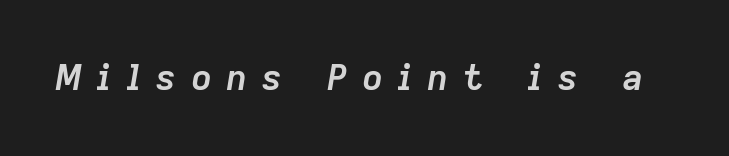
{"italic": "yes", "lean": "right", "slant_degrees": 9, "bold": "yes", "weight": "semibold", "width": "normal", "stroke_contrast": "low", "x_height": "medium", "monospaced": "no", "underline": "no", "letter_spacing": "wide", "letter_spacing_em": 0.38, "glyph_px": 36}
